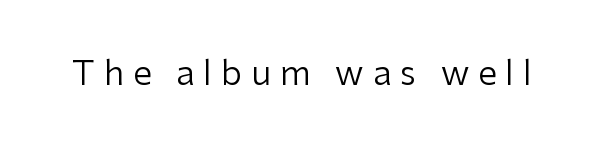
{"serif": "no", "italic": "no", "bold": "no", "weight": "regular", "width": "normal", "stroke_contrast": "low", "x_height": "medium", "monospaced": "no", "underline": "no", "letter_spacing": "wide", "letter_spacing_em": 0.26, "glyph_px": 34}
